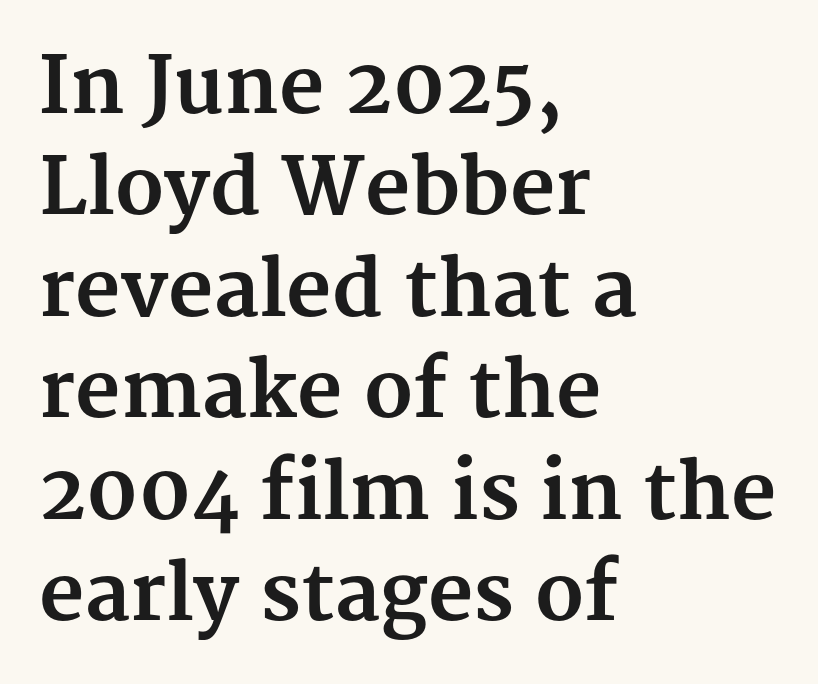
Q: Is the text bold? A: Yes.
Q: Is the text italic (slanted)? A: No, it is upright.
Q: Is the typeface a serif or a sans-serif typeface? A: Serif.
Q: Is the text underlined? A: No.
Q: How is the paragraph aligned? A: Left-aligned.
Q: Is the spacing between letters normal or unusually wide? A: Normal.
Q: Is the spacing between lines tight, normal or loose? A: Normal.
Q: Width (condensed, normal, or wide)? A: Normal.
Q: Stroke contrast? A: Medium.
Q: x-height? A: Medium.
Q: Monospaced? A: No.
